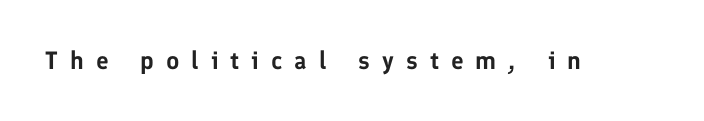
Q: Is the text italic (slanted)? A: No, it is upright.
Q: Is the text underlined? A: No.
Q: Is the spacing between letters normal or unusually wide? A: Unusually wide.
